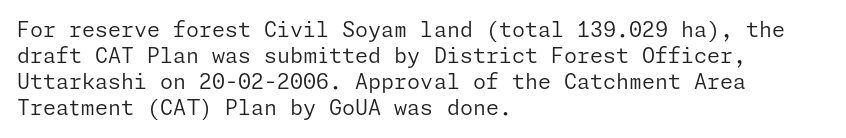
The image shows 21 px text type, upright; set left-aligned, line spacing 1.24x, normal letter spacing, not underlined.
